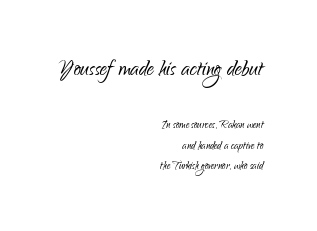
The face used here is a sans, in the tradition of grotesques and geometrics. Note the varied advance widths — an 'i' is clearly narrower than an 'm'. The words here are not underlined. The text block is weighted toward the right margin, trailing off unevenly leftward. Regular leading.
